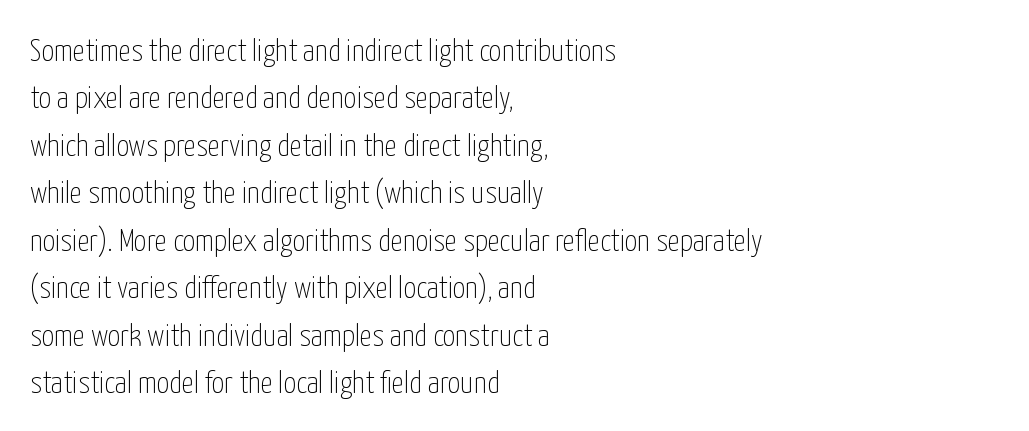
{"serif": "no", "italic": "no", "bold": "no", "weight": "thin", "width": "condensed", "stroke_contrast": "low", "x_height": "medium", "monospaced": "no", "underline": "no", "align": "left", "line_spacing": "normal", "line_spacing_ratio": 1.53, "letter_spacing": "normal", "letter_spacing_em": 0.0, "glyph_px": 31}
